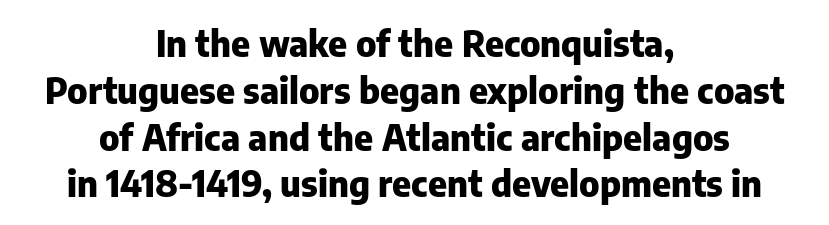
Q: Is the text bold? A: Yes.
Q: Is the text italic (slanted)? A: No, it is upright.
Q: Is the typeface a serif or a sans-serif typeface? A: Sans-serif.
Q: Is the text underlined? A: No.
Q: How is the paragraph aligned? A: Centered.
Q: Is the spacing between letters normal or unusually wide? A: Normal.
Q: Is the spacing between lines tight, normal or loose? A: Normal.
Q: Width (condensed, normal, or wide)? A: Normal.
Q: Stroke contrast? A: Low.
Q: x-height? A: Medium.
Q: Monospaced? A: No.
